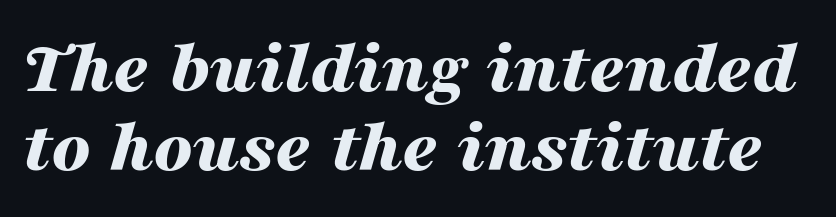
The image shows 77 px bold, wide type, italic (leaning right); set tight line spacing (1.02x), normal letter spacing, not underlined; medium stroke contrast and a medium x-height.
